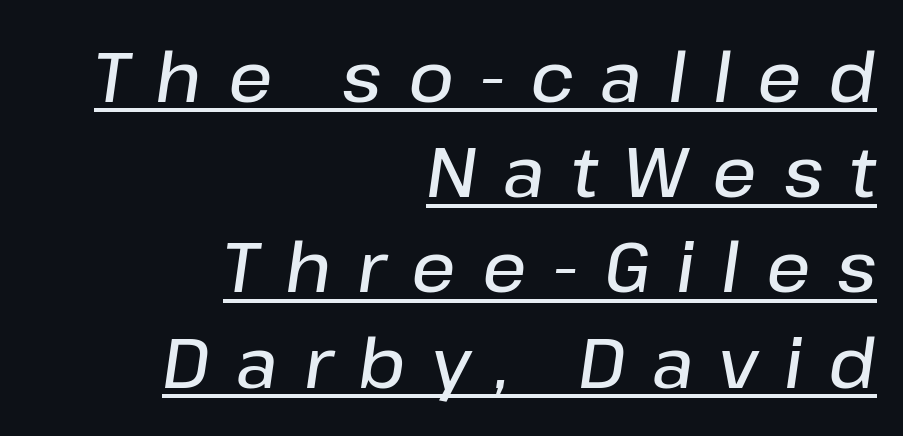
The image shows 70 px semibold type, italic (leaning right); set right-aligned, normal line spacing (1.36x), unusually wide letter spacing (+0.37 em), underlined; low stroke contrast and a medium x-height.
